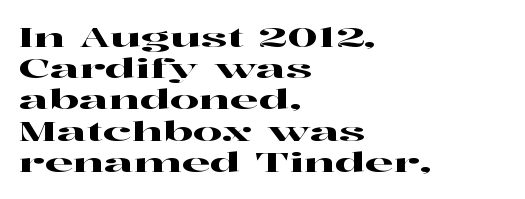
Q: Is the text italic (slanted)? A: No, it is upright.
Q: Is the text underlined? A: No.
Q: How is the paragraph aligned? A: Left-aligned.
Q: Is the spacing between letters normal or unusually wide? A: Normal.
